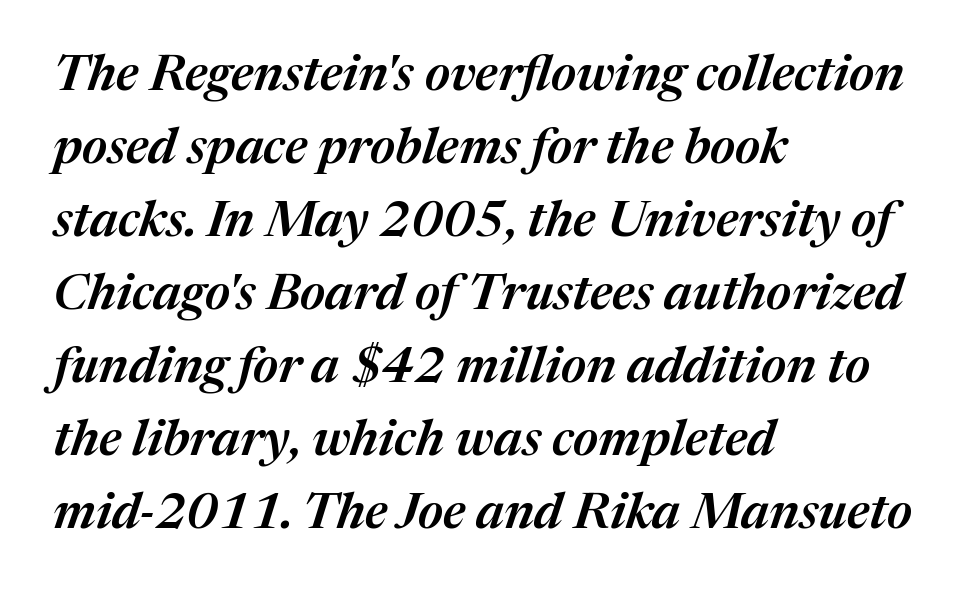
A typesetter would call this proportional, since set widths differ per character. Nothing unusual about the tracking: characters are spaced as the font intends. Italic: yes, the glyphs are oblique. Line starts are locked; line ends wander.
